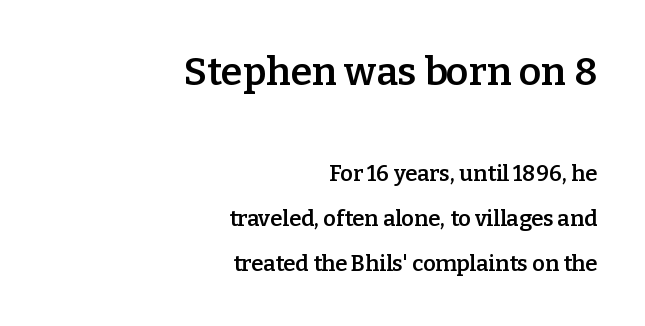
Q: Is the text bold? A: Semi-bold.
Q: Is the text italic (slanted)? A: No, it is upright.
Q: Is the typeface a serif or a sans-serif typeface? A: Serif.
Q: Is the text underlined? A: No.
Q: How is the paragraph aligned? A: Right-aligned.
Q: Is the spacing between letters normal or unusually wide? A: Normal.
Q: Is the spacing between lines tight, normal or loose? A: Loose.
Q: Which block of text is set in a larger size, the first (top) or the second (bottom)? A: The first (top) one.
Q: Width (condensed, normal, or wide)? A: Normal.
Q: Stroke contrast? A: Low.
Q: x-height? A: Medium.
Q: Monospaced? A: No.
